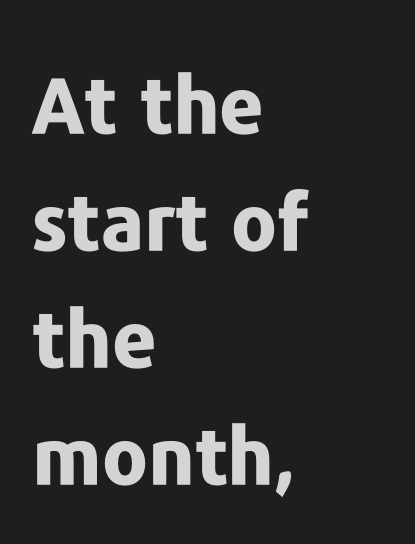
The image shows 78 px bold sans-serif type, upright; set left-aligned, normal line spacing (1.5x), normal letter spacing, not underlined; low stroke contrast and a medium x-height.
